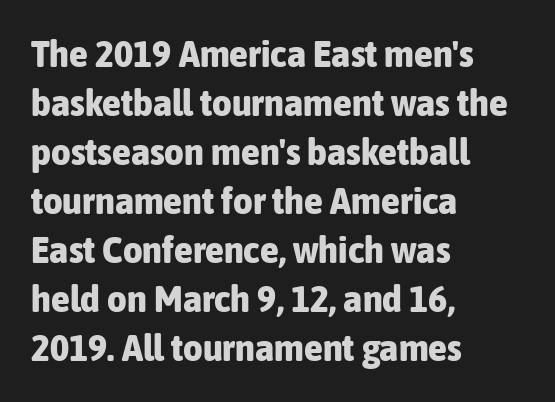
{"serif": "no", "italic": "no", "bold": "yes", "weight": "bold", "width": "condensed", "stroke_contrast": "low", "x_height": "medium", "monospaced": "no", "underline": "no", "align": "left", "line_spacing": "normal", "line_spacing_ratio": 1.29, "letter_spacing": "normal", "letter_spacing_em": 0.0, "glyph_px": 38}
